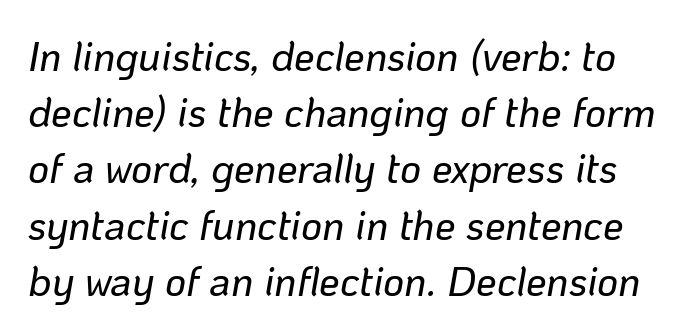
The image shows 41 px text type, italic (leaning right); set normal line spacing (1.37x), normal letter spacing, not underlined; low stroke contrast and a medium x-height.
